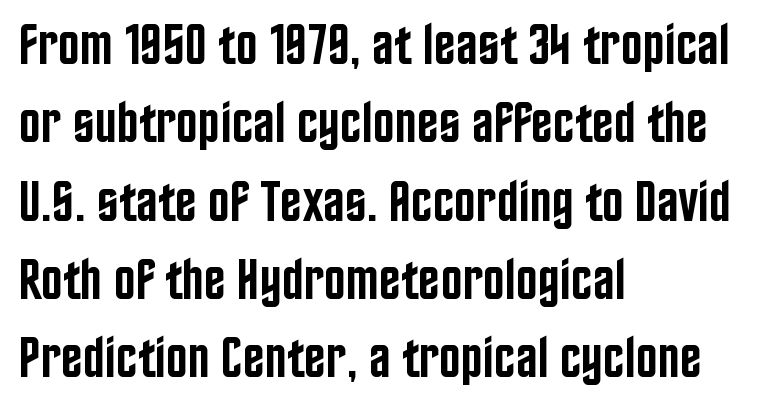
These lines are rendered in a variable-pitch font. A student would call this left alignment; a typographer would say flush left, rag right. If you drew a line through each stem, it would be perfectly vertical. Spacing between characters is what you'd get straight out of the box. A sans-serif font was chosen for this passage.
